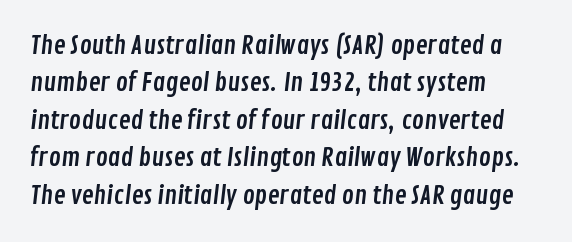
The image shows 25 px text type; set left-aligned, normal line spacing (1.5x), normal letter spacing, not underlined.
